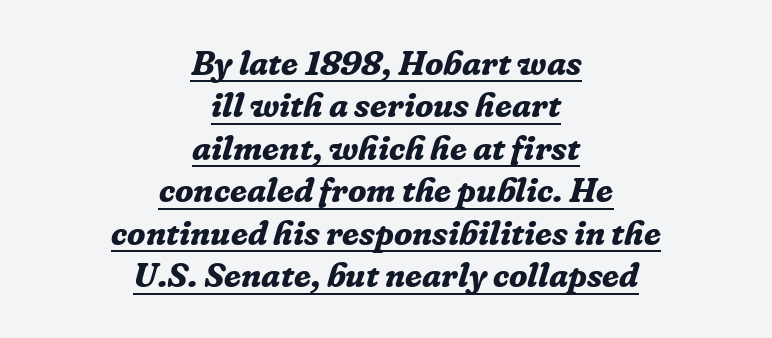
Inter-character spacing is left at the font's built-in metrics. Proportional: the letters do not fall into vertical columns. Strong, thick strokes mark this as bold type. Small tapered or slab feet sit at the stroke ends, so this counts as serif. Notice how the stems are inclined rather than vertical — that's the hallmark of italics. Glance below the letters and you will spot a drawn line.
